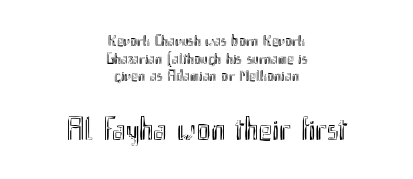
The baseline area is clear. You could not count columns in this text — the font is proportionally spaced. The lines are quadded center. The letters in the lower block stand taller than those in the block above. Characters follow at the spacing the type designer built in. The space between consecutive lines is stingy.
